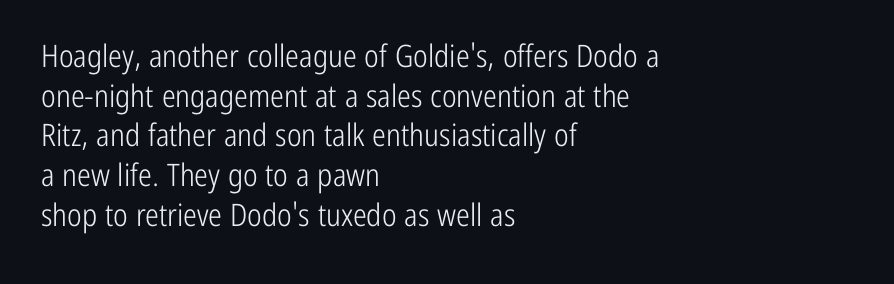
Q: Is the text bold? A: No.
Q: Is the text italic (slanted)? A: No, it is upright.
Q: Is the typeface a serif or a sans-serif typeface? A: Sans-serif.
Q: Is the text underlined? A: No.
Q: How is the paragraph aligned? A: Left-aligned.
Q: Is the spacing between letters normal or unusually wide? A: Normal.
Q: Is the spacing between lines tight, normal or loose? A: Normal.
Q: Width (condensed, normal, or wide)? A: Condensed.
Q: Stroke contrast? A: Low.
Q: x-height? A: Medium.
Q: Monospaced? A: No.
